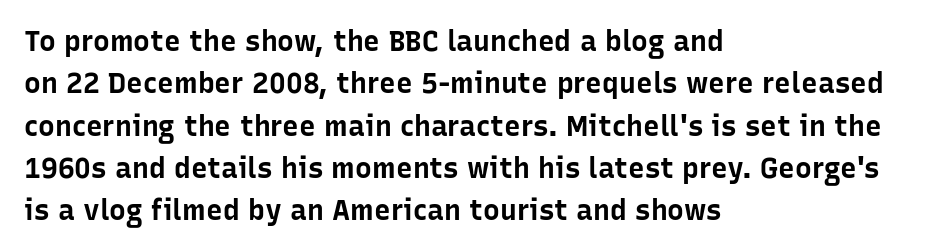
{"serif": "no", "italic": "no", "bold": "yes", "weight": "bold", "width": "normal", "stroke_contrast": "low", "x_height": "medium", "monospaced": "no", "underline": "no", "align": "left", "line_spacing": "normal", "line_spacing_ratio": 1.51, "letter_spacing": "normal", "letter_spacing_em": 0.0, "glyph_px": 28}
